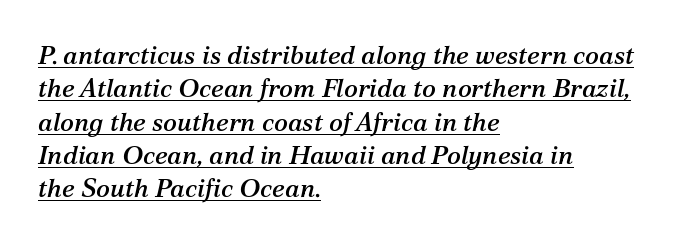
Q: Is the text italic (slanted)? A: Yes, it leans right by about 12 degrees.
Q: Is the text underlined? A: Yes.
Q: How is the paragraph aligned? A: Left-aligned.
Q: Is the spacing between letters normal or unusually wide? A: Normal.
Q: Is the spacing between lines tight, normal or loose? A: Normal.
